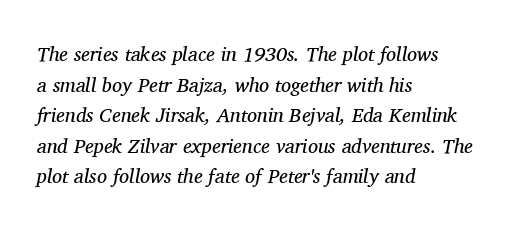
Does extra space separate the letters? No, they use regular spacing. You can tell it's italic because the verticals aren't actually vertical. Whoever set this chose a conventional vertical rhythm. A classic flush-left, rag-right setting is used for this passage.
